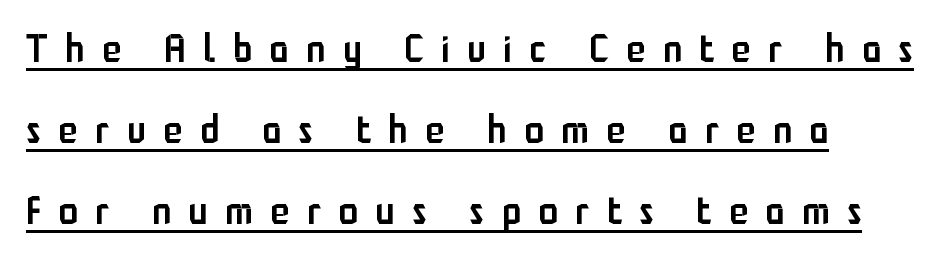
{"serif": "no", "italic": "no", "bold": "semi", "weight": "semibold", "width": "condensed", "stroke_contrast": "low", "x_height": "medium", "monospaced": "no", "underline": "yes", "line_spacing": "loose", "line_spacing_ratio": 2.08, "letter_spacing": "wide", "letter_spacing_em": 0.45, "glyph_px": 39}
